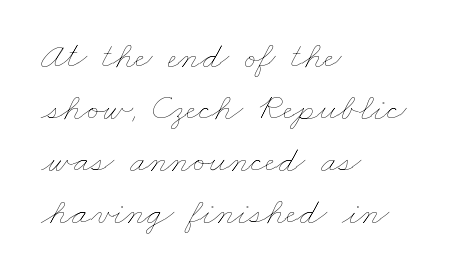
The image shows 38 px thin, wide type; set left-aligned, normal line spacing (1.37x), normal letter spacing, not underlined; low stroke contrast and a small x-height.
